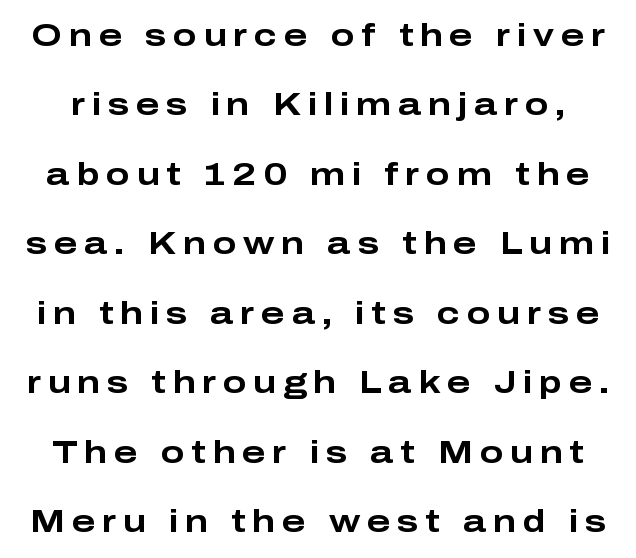
{"serif": "no", "italic": "no", "bold": "yes", "weight": "bold", "width": "wide", "stroke_contrast": "low", "x_height": "medium", "monospaced": "no", "underline": "no", "line_spacing": "loose", "line_spacing_ratio": 2.24, "letter_spacing": "wide", "letter_spacing_em": 0.22, "glyph_px": 31}
